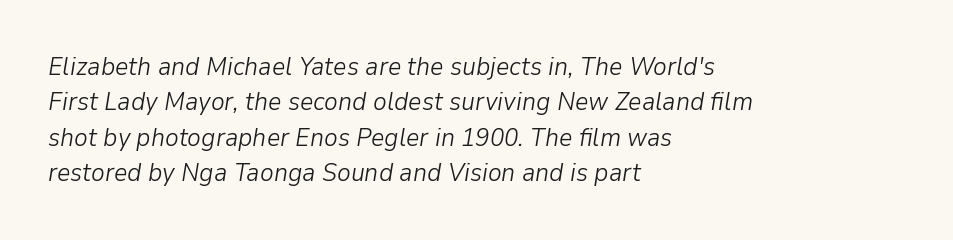
Horizontal alignment here is leftward, the default for most running prose. Does extra space separate the letters? No, they use regular spacing. Notice how the stems are inclined rather than vertical — that's the hallmark of italics. This rendering features lettering with no underline. Heaviness? Minimal to ordinary, like unemphasized prose. Summary of vertical rhythm: regular, with standard interline spacing.
